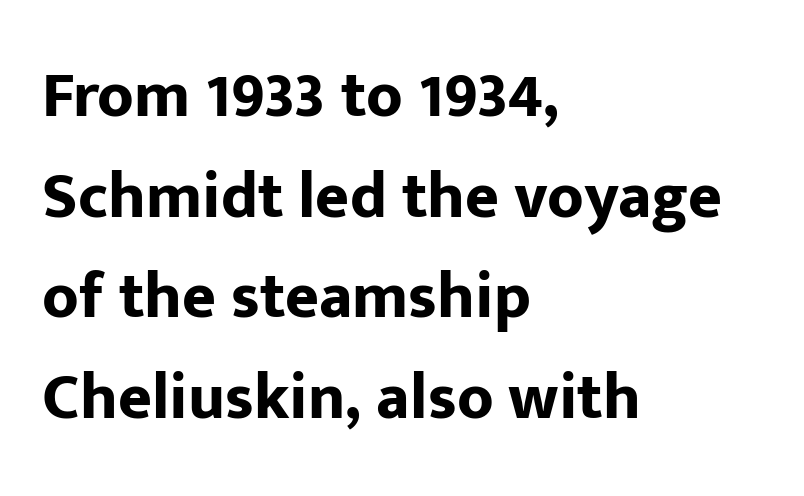
Q: Is the text bold? A: Yes.
Q: Is the text italic (slanted)? A: No, it is upright.
Q: Is the typeface a serif or a sans-serif typeface? A: Sans-serif.
Q: Is the text underlined? A: No.
Q: How is the paragraph aligned? A: Left-aligned.
Q: Is the spacing between letters normal or unusually wide? A: Normal.
Q: Is the spacing between lines tight, normal or loose? A: Normal.
Q: Width (condensed, normal, or wide)? A: Normal.
Q: Stroke contrast? A: Low.
Q: x-height? A: Medium.
Q: Monospaced? A: No.
